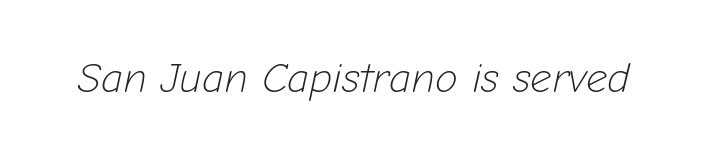
The image shows 42 px light type, italic (leaning right); set normal letter spacing, not underlined; low stroke contrast and a medium x-height.
